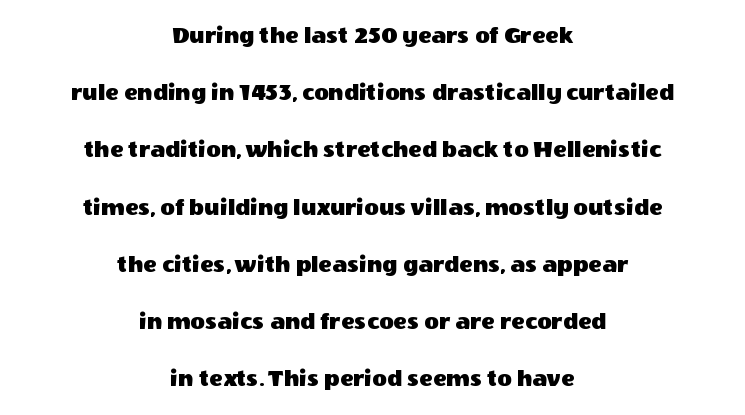
Q: Is the text italic (slanted)? A: No, it is upright.
Q: Is the text underlined? A: No.
Q: How is the paragraph aligned? A: Centered.
Q: Is the spacing between letters normal or unusually wide? A: Normal.
Q: Is the spacing between lines tight, normal or loose? A: Loose.
